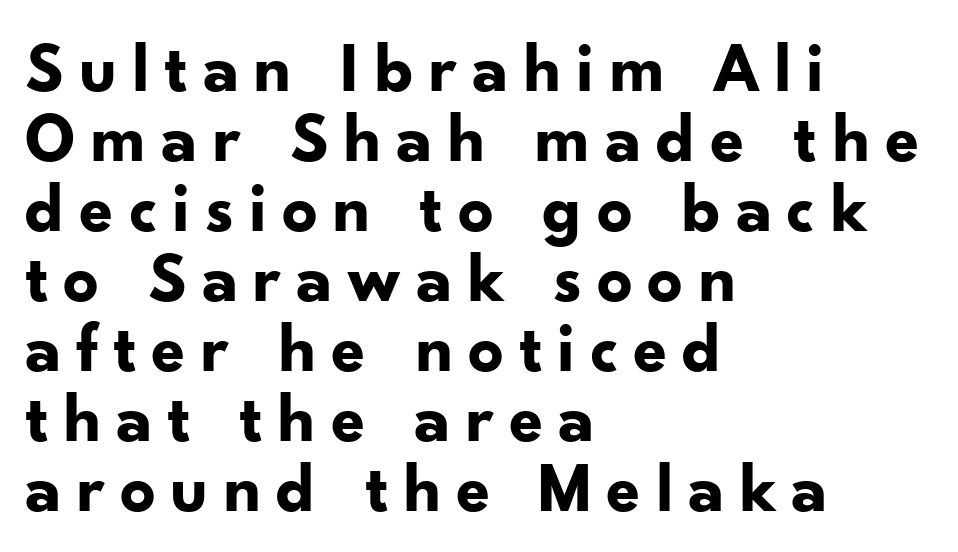
{"serif": "no", "italic": "no", "bold": "yes", "weight": "bold", "width": "normal", "stroke_contrast": "low", "x_height": "small", "monospaced": "no", "underline": "no", "align": "left", "line_spacing": "tight", "line_spacing_ratio": 1.0, "letter_spacing": "wide", "letter_spacing_em": 0.21, "glyph_px": 70}
